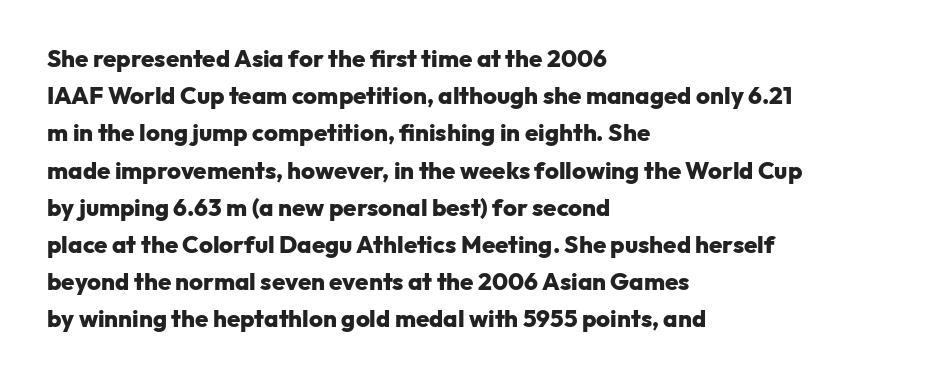
The passage shown has conventional tracking throughout. Underline: absent. The lines in this sample share a left origin and differ only in where they stop. These lines carry a lot of weight — the face is fully bold. Leading: standard. Characters remain perfectly vertical along every line.
